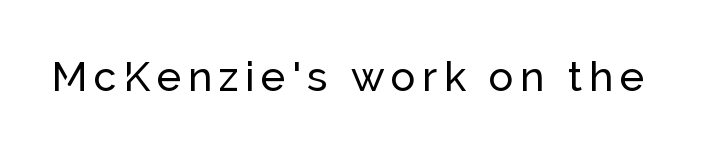
Q: Is the text italic (slanted)? A: No, it is upright.
Q: Is the typeface a serif or a sans-serif typeface? A: Sans-serif.
Q: Is the text underlined? A: No.
Q: Width (condensed, normal, or wide)? A: Normal.
Q: Stroke contrast? A: Low.
Q: x-height? A: Medium.
Q: Monospaced? A: No.
